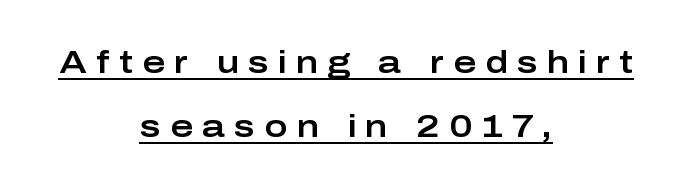
The image shows 31 px wide sans-serif type, upright; set centered, loose line spacing (2.06x), unusually wide letter spacing (+0.3 em), underlined; low stroke contrast and a medium x-height.
